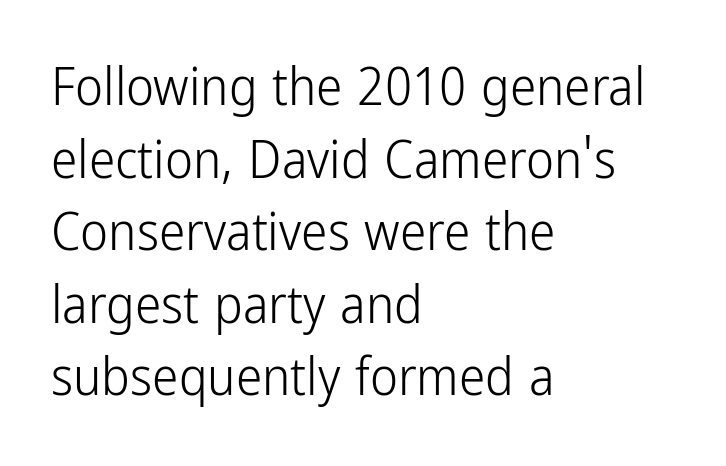
Each stroke keeps to a modest, everyday thickness or less. This is the regular roman posture of the typeface. Glyph-to-glyph distance matches everyday printed text. You could not count columns in this text — the font is proportionally spaced. The type family on display is of the sans-serif kind.
